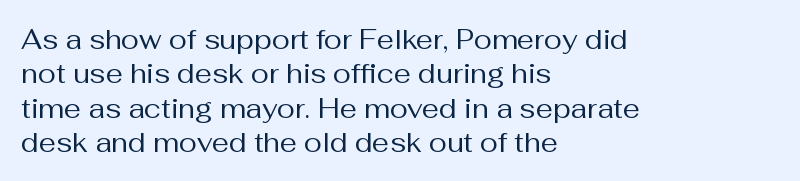
{"italic": "no", "bold": "no", "underline": "no", "align": "left", "line_spacing": "normal", "line_spacing_ratio": 1.27, "letter_spacing": "normal", "letter_spacing_em": 0.0, "glyph_px": 27}
